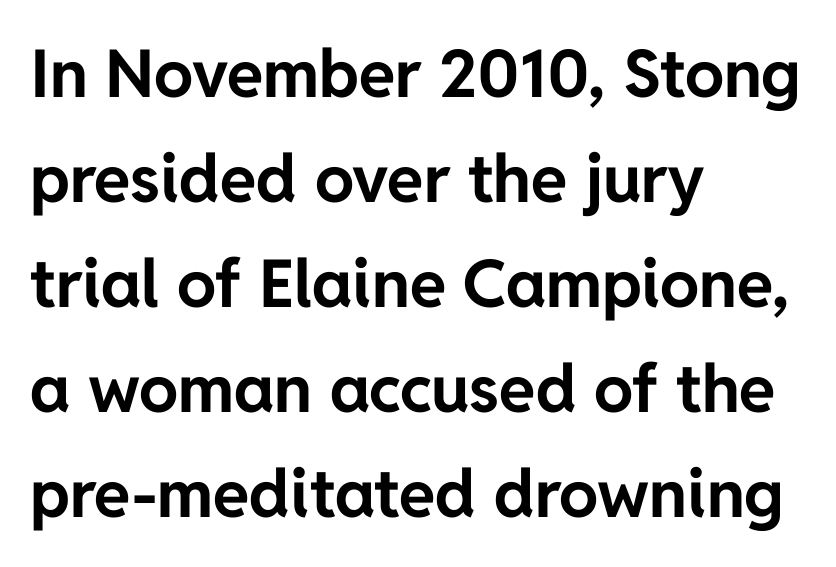
The image shows 66 px bold sans-serif type, upright; set left-aligned, normal line spacing (1.59x), normal letter spacing, not underlined; low stroke contrast and a medium x-height.
